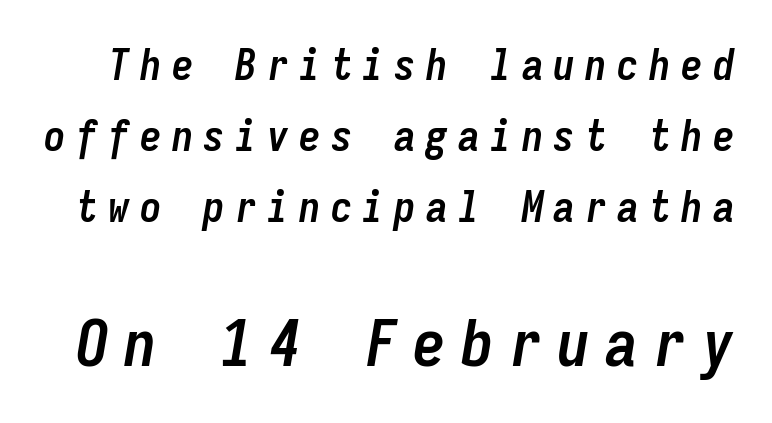
Larger block? The one below; the one above is distinctly smaller. Is there much room between lines? A standard amount, neither cramped nor airy. Emphasis by weight is at full strength: bold. The line texture is sparse and dotted thanks to wide tracking. The whole block is typeset with a tilt.
